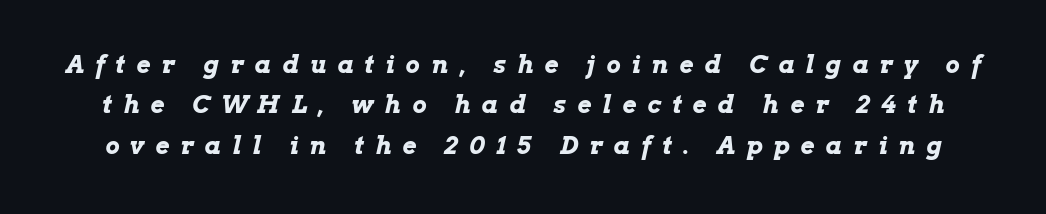
The image shows 24 px bold type, italic (leaning right); set normal line spacing (1.68x), unusually wide letter spacing (+0.47 em), not underlined.
